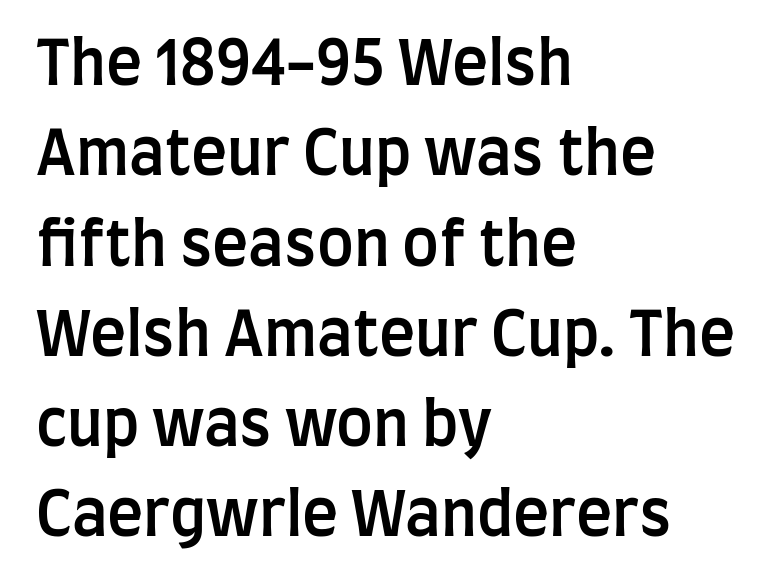
These lines sit exactly where default settings would place them. There is no visible air inserted between adjacent glyphs. The text block is weighted toward the left margin, trailing off unevenly rightward. Its strokes are somewhat broadened, the hallmark of semibold type.
